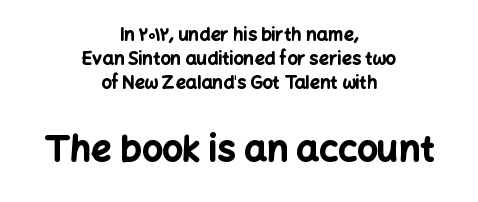
The image shows 36 px bold sans-serif type, upright; set centered, normal line spacing (1.33x), normal letter spacing, not underlined; the second (bottom) block is 2.0x larger; low stroke contrast and a medium x-height.
